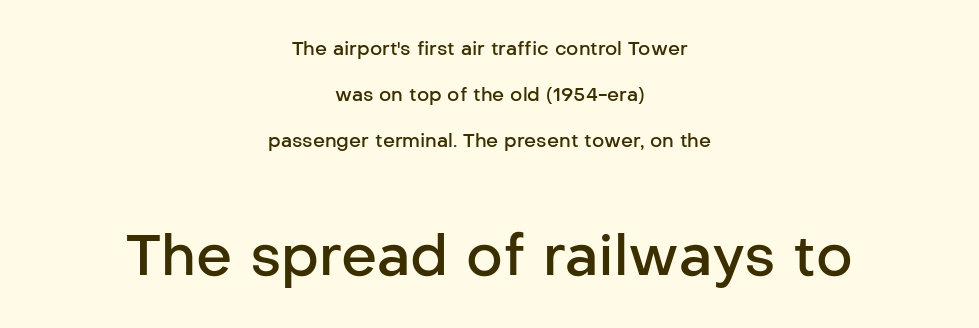
Q: Is the text bold? A: Semi-bold.
Q: Is the text italic (slanted)? A: No, it is upright.
Q: Is the typeface a serif or a sans-serif typeface? A: Sans-serif.
Q: Is the text underlined? A: No.
Q: How is the paragraph aligned? A: Centered.
Q: Is the spacing between letters normal or unusually wide? A: Normal.
Q: Is the spacing between lines tight, normal or loose? A: Loose.
Q: Which block of text is set in a larger size, the first (top) or the second (bottom)? A: The second (bottom) one.
Q: Width (condensed, normal, or wide)? A: Normal.
Q: Stroke contrast? A: Low.
Q: x-height? A: Medium.
Q: Monospaced? A: No.
